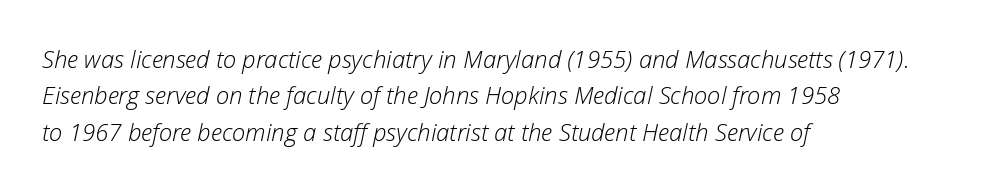
{"italic": "yes", "lean": "right", "slant_degrees": 12, "bold": "no", "underline": "no", "align": "left", "line_spacing": "normal", "line_spacing_ratio": 1.52, "letter_spacing": "normal", "letter_spacing_em": 0.0, "glyph_px": 24}
